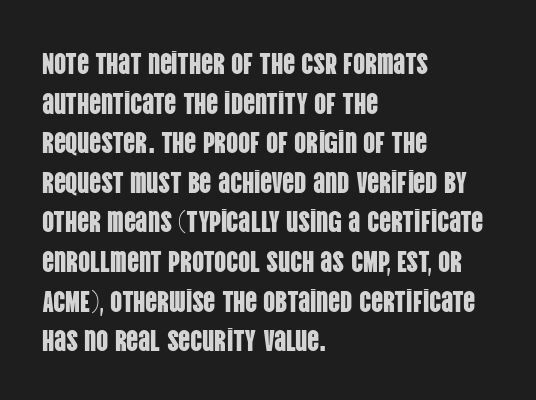
Q: Is the text italic (slanted)? A: No, it is upright.
Q: Is the typeface a serif or a sans-serif typeface? A: Sans-serif.
Q: Is the text underlined? A: No.
Q: How is the paragraph aligned? A: Left-aligned.
Q: Is the spacing between letters normal or unusually wide? A: Normal.
Q: Is the spacing between lines tight, normal or loose? A: Normal.
Q: Width (condensed, normal, or wide)? A: Condensed.
Q: Stroke contrast? A: Low.
Q: x-height? A: Large.
Q: Monospaced? A: No.
